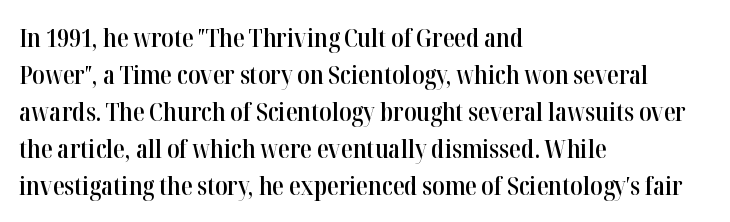
Successive baselines arrive at the customary interval. What weight is shown? A semibold, between regular and bold. The baseline area is clear. Compared with typical body copy, the letter spacing here is the same. When letters stand straight like this, we call the style roman or upright.
